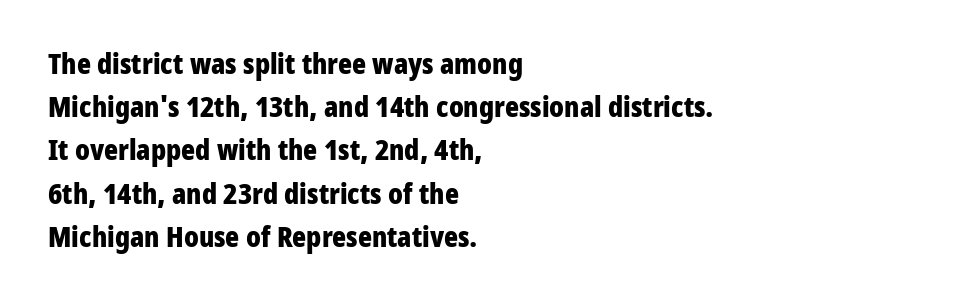
Q: Is the text bold? A: Yes.
Q: Is the text italic (slanted)? A: No, it is upright.
Q: Is the typeface a serif or a sans-serif typeface? A: Sans-serif.
Q: Is the text underlined? A: No.
Q: How is the paragraph aligned? A: Left-aligned.
Q: Is the spacing between letters normal or unusually wide? A: Normal.
Q: Is the spacing between lines tight, normal or loose? A: Normal.
Q: Width (condensed, normal, or wide)? A: Condensed.
Q: Stroke contrast? A: Low.
Q: x-height? A: Medium.
Q: Monospaced? A: No.
